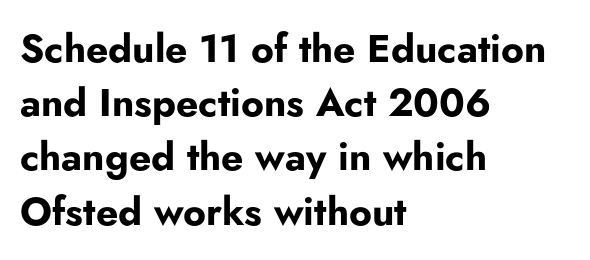
The space between consecutive lines is moderate. Its strokes are broad and dark, the hallmark of bold type. Is the letter spacing exaggerated? No — it looks like the ordinary default. In terms of posture, this sample is upright. Is this a fixed-width face? No — the glyphs have proportional, varying widths. The font family rendered here belongs to the sans-serif group.
